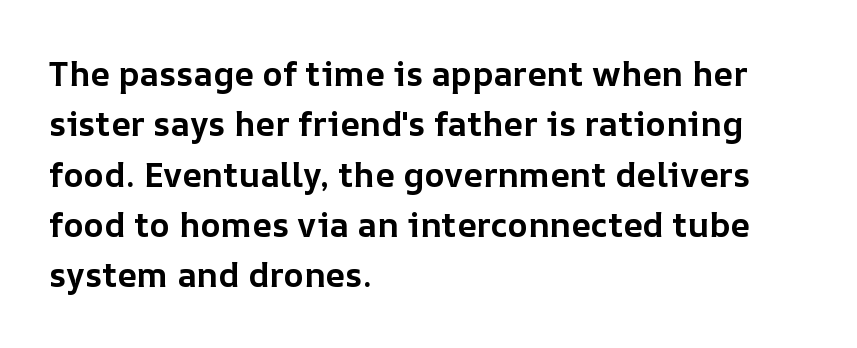
The image shows 34 px bold type, upright; set left-aligned, normal line spacing (1.48x), normal letter spacing, not underlined; low stroke contrast and a medium x-height.
